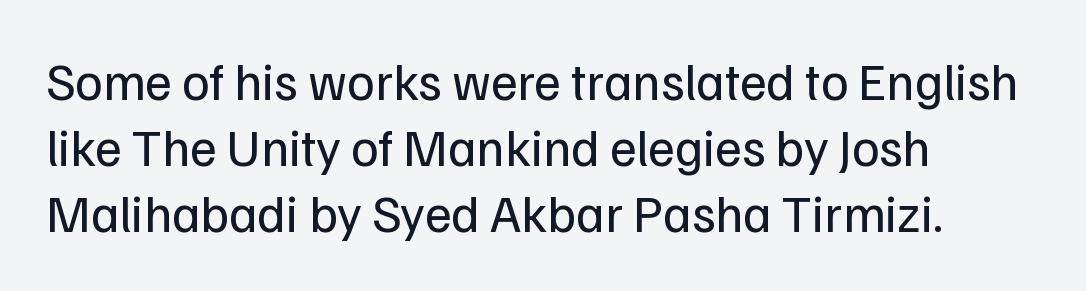
{"serif": "no", "italic": "no", "bold": "no", "weight": "regular", "width": "normal", "stroke_contrast": "low", "x_height": "medium", "monospaced": "no", "underline": "no", "align": "left", "line_spacing": "normal", "line_spacing_ratio": 1.27, "letter_spacing": "normal", "letter_spacing_em": 0.0, "glyph_px": 52}
